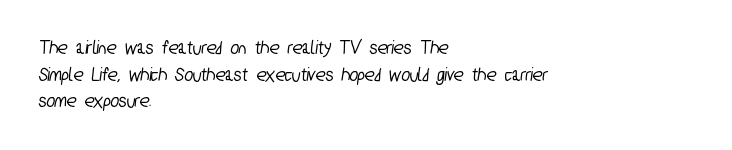
Unmarked baselines from the first word to the last. Line starts are locked; line ends wander. The line texture is even and compact thanks to regular tracking. The block of text has a typical density, with ordinary space between rows.
